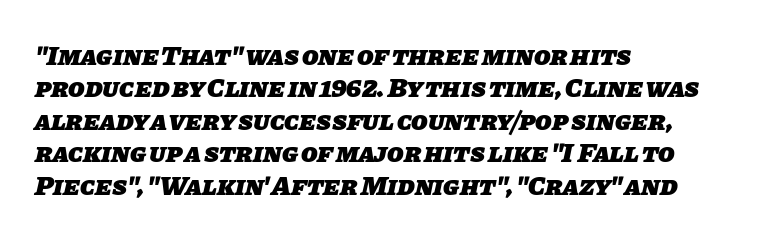
Check the space under the baseline: it is left empty. Does the weight exceed regular? Yes, all the way to bold. Horizontal alignment here is leftward, the default for most running prose. Between one letter and the next there's only the usual sliver of space.
